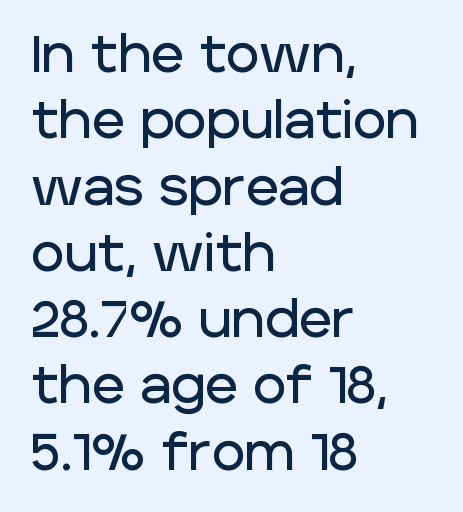
The image shows 51 px sans-serif type, upright; set left-aligned, normal line spacing (1.3x), normal letter spacing, not underlined; low stroke contrast and a large x-height.
